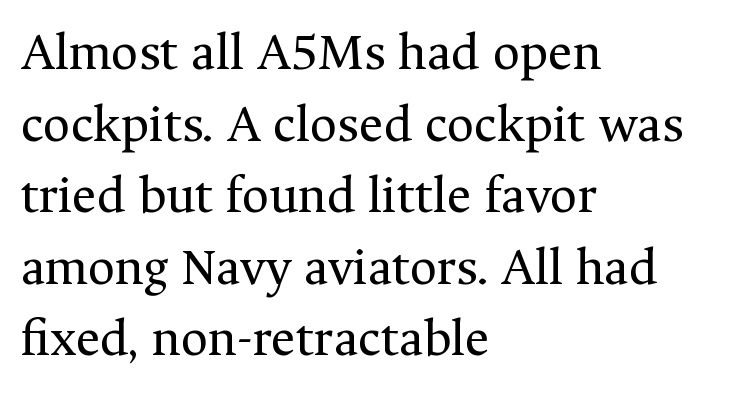
Q: Is the text bold? A: No.
Q: Is the text italic (slanted)? A: No, it is upright.
Q: Is the typeface a serif or a sans-serif typeface? A: Serif.
Q: Is the text underlined? A: No.
Q: How is the paragraph aligned? A: Left-aligned.
Q: Is the spacing between letters normal or unusually wide? A: Normal.
Q: Is the spacing between lines tight, normal or loose? A: Normal.
Q: Width (condensed, normal, or wide)? A: Normal.
Q: Stroke contrast? A: Medium.
Q: x-height? A: Medium.
Q: Monospaced? A: No.
